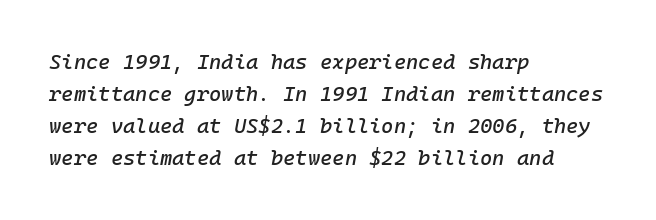
{"italic": "yes", "lean": "right", "slant_degrees": 10, "underline": "no", "align": "left", "line_spacing": "normal", "line_spacing_ratio": 1.53, "letter_spacing": "normal", "letter_spacing_em": 0.0, "glyph_px": 21}
